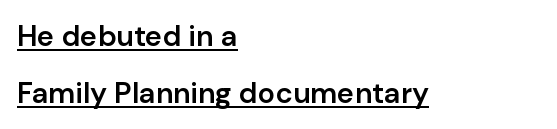
The image shows 29 px semibold sans-serif type, upright; set left-aligned, loose line spacing (1.95x), normal letter spacing, underlined; low stroke contrast and a medium x-height.
